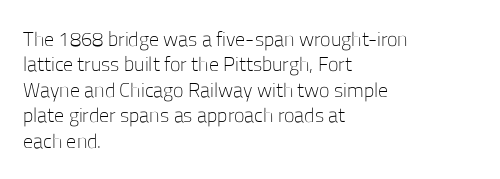
The rows are spaced the way most documents space them. Weight: in the light-to-regular range. Each word holds together tightly as a unit, with standard inter-letter gaps. Nobody drew a line under any word here.
